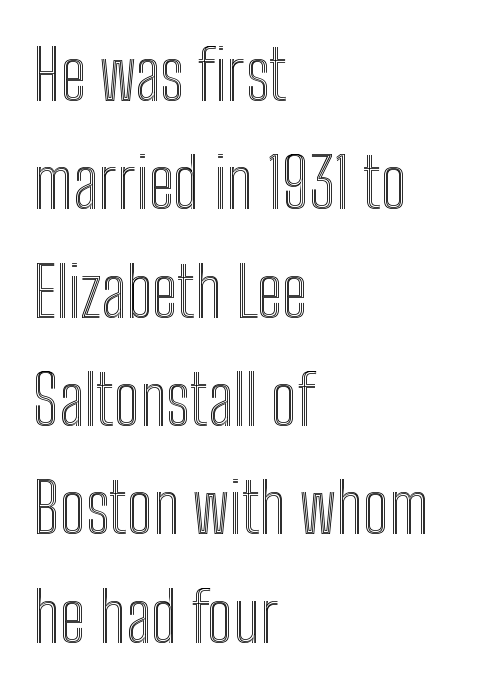
{"italic": "no", "width": "condensed", "x_height": "medium", "monospaced": "no", "underline": "no", "align": "left", "line_spacing": "normal", "line_spacing_ratio": 1.57, "letter_spacing": "normal", "letter_spacing_em": 0.0, "glyph_px": 69}
